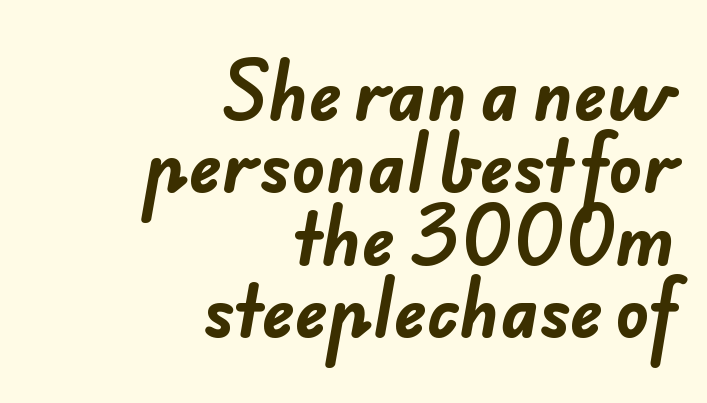
Q: Is the text bold? A: Yes.
Q: Is the typeface a serif or a sans-serif typeface? A: Sans-serif.
Q: Is the text underlined? A: No.
Q: How is the paragraph aligned? A: Right-aligned.
Q: Is the spacing between letters normal or unusually wide? A: Normal.
Q: Is the spacing between lines tight, normal or loose? A: Tight.
Q: Width (condensed, normal, or wide)? A: Normal.
Q: Stroke contrast? A: Low.
Q: x-height? A: Small.
Q: Monospaced? A: No.
